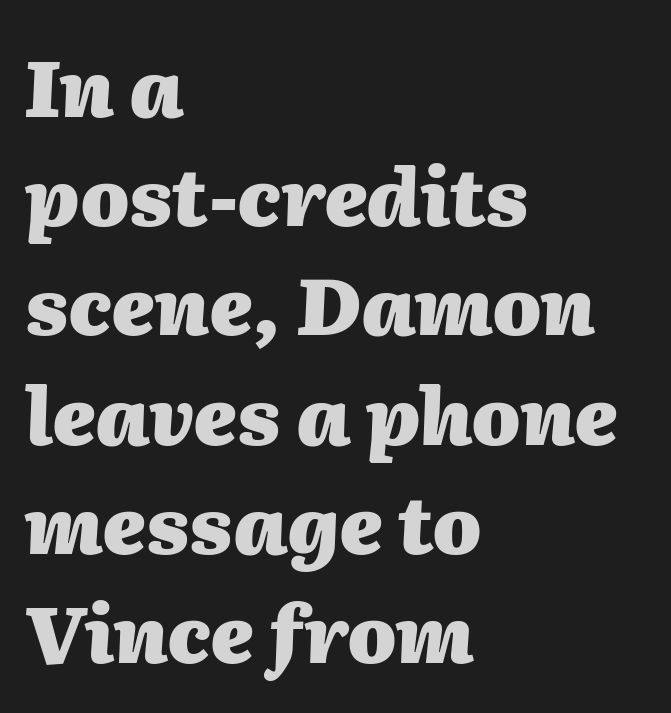
{"italic": "yes", "lean": "right", "slant_degrees": 2, "bold": "yes", "weight": "heavy", "width": "normal", "stroke_contrast": "medium", "x_height": "medium", "monospaced": "no", "underline": "no", "align": "left", "line_spacing": "normal", "line_spacing_ratio": 1.4, "letter_spacing": "normal", "letter_spacing_em": 0.0, "glyph_px": 78}
